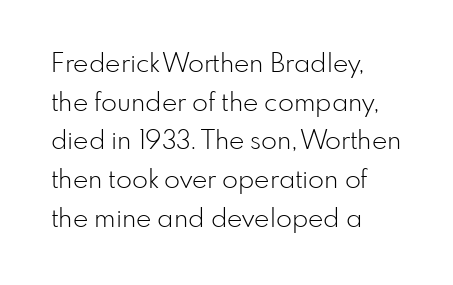
{"italic": "no", "bold": "no", "underline": "no", "align": "left", "line_spacing": "normal", "line_spacing_ratio": 1.49, "letter_spacing": "normal", "letter_spacing_em": 0.0, "glyph_px": 26}
